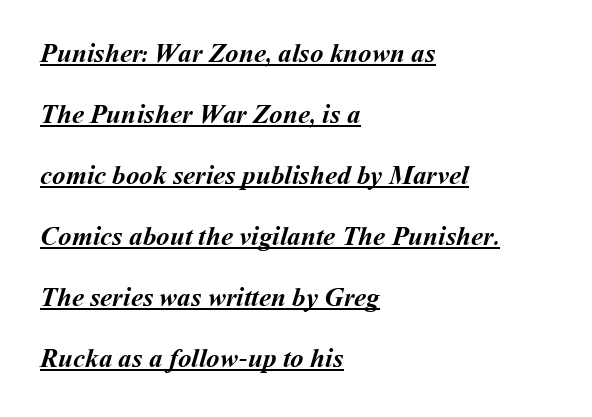
Glance below the letters and you will spot a drawn line. This sample is left-justified, so line endings fall wherever the words run out. Rows of type keep a wide berth in the vertical direction. This rendering leaves character spacing at its baseline value.
